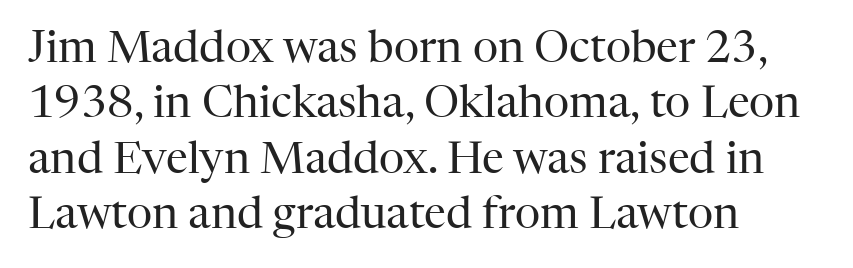
Note the varied advance widths — an 'i' is clearly narrower than an 'm'. Where is the straight margin? On the left. Unlike italic type, these characters show no tilt at all. No extra tracking has been applied to these lines.
